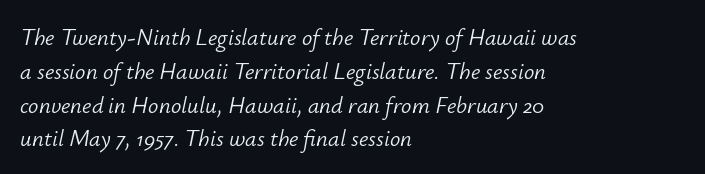
Q: Is the text bold? A: No.
Q: Is the text italic (slanted)? A: Yes, it leans right by about 12 degrees.
Q: Is the text underlined? A: No.
Q: How is the paragraph aligned? A: Left-aligned.
Q: Is the spacing between letters normal or unusually wide? A: Normal.
Q: Is the spacing between lines tight, normal or loose? A: Normal.
